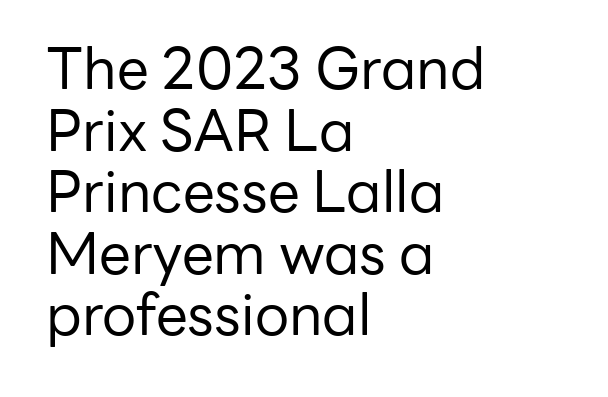
Q: Is the text bold? A: No.
Q: Is the text italic (slanted)? A: No, it is upright.
Q: Is the typeface a serif or a sans-serif typeface? A: Sans-serif.
Q: Is the text underlined? A: No.
Q: How is the paragraph aligned? A: Left-aligned.
Q: Is the spacing between letters normal or unusually wide? A: Normal.
Q: Is the spacing between lines tight, normal or loose? A: Tight.
Q: Width (condensed, normal, or wide)? A: Normal.
Q: Stroke contrast? A: Low.
Q: x-height? A: Medium.
Q: Monospaced? A: No.
